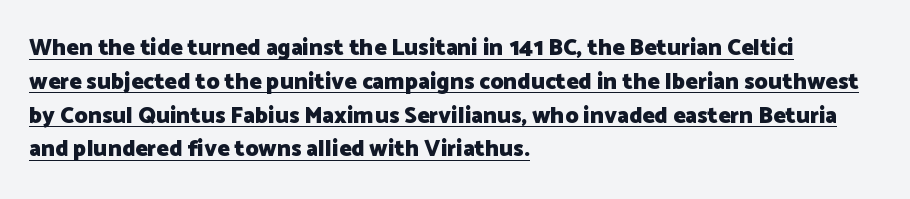
{"italic": "no", "bold": "yes", "underline": "yes", "align": "left", "line_spacing": "normal", "line_spacing_ratio": 1.47, "letter_spacing": "normal", "letter_spacing_em": 0.0, "glyph_px": 23}
